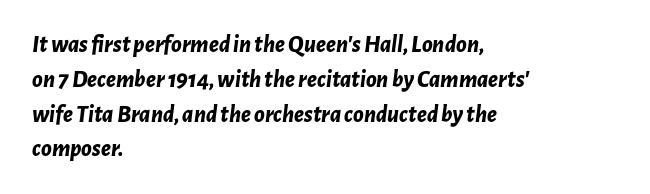
Q: Is the text bold? A: Yes.
Q: Is the text italic (slanted)? A: Yes, it leans right by about 7 degrees.
Q: Is the text underlined? A: No.
Q: How is the paragraph aligned? A: Left-aligned.
Q: Is the spacing between letters normal or unusually wide? A: Normal.
Q: Is the spacing between lines tight, normal or loose? A: Normal.
